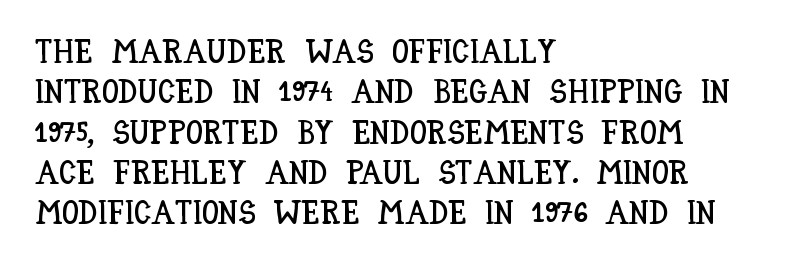
Q: Is the text italic (slanted)? A: No, it is upright.
Q: Is the text underlined? A: No.
Q: How is the paragraph aligned? A: Left-aligned.
Q: Is the spacing between letters normal or unusually wide? A: Normal.
Q: Width (condensed, normal, or wide)? A: Condensed.
Q: Stroke contrast? A: Low.
Q: x-height? A: Large.
Q: Monospaced? A: No.
